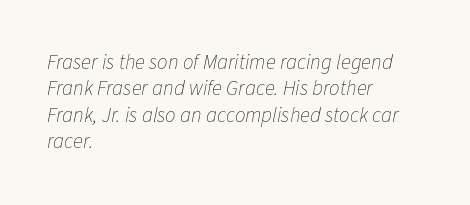
Q: Is the text bold? A: No.
Q: Is the text italic (slanted)? A: Yes, it leans right by about 11 degrees.
Q: Is the text underlined? A: No.
Q: How is the paragraph aligned? A: Left-aligned.
Q: Is the spacing between letters normal or unusually wide? A: Normal.
Q: Is the spacing between lines tight, normal or loose? A: Normal.
